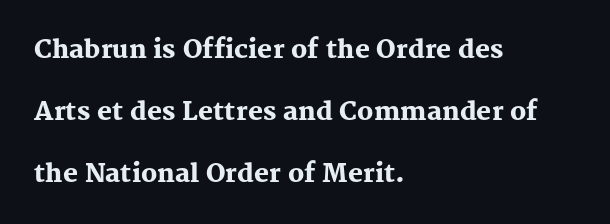
Q: Is the text bold? A: Yes.
Q: Is the text italic (slanted)? A: No, it is upright.
Q: Is the text underlined? A: No.
Q: How is the paragraph aligned? A: Left-aligned.
Q: Is the spacing between letters normal or unusually wide? A: Normal.
Q: Is the spacing between lines tight, normal or loose? A: Loose.
